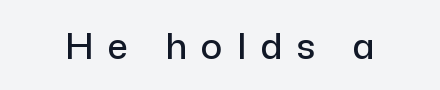
This is roman type, the default non-slanted kind. A typesetter would call this heavily tracked-out type. The face used here is proportionally spaced, like ordinary book or web type. Unmarked baselines from the first word to the last. Classification — sans serif.
